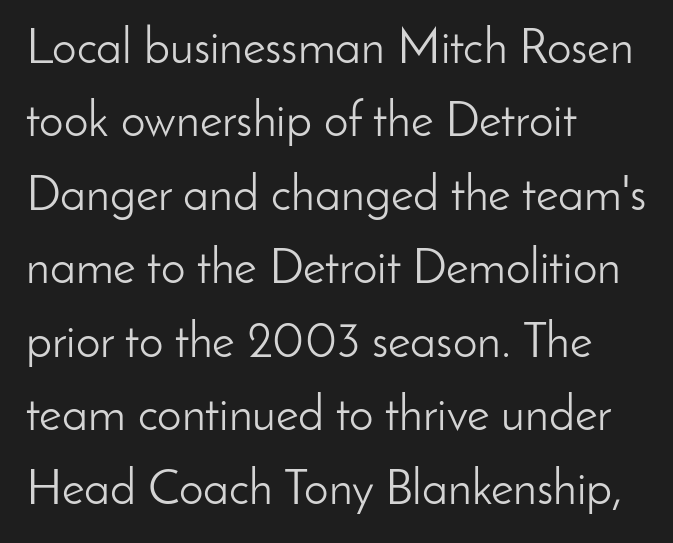
{"serif": "no", "italic": "no", "bold": "no", "weight": "light", "width": "normal", "stroke_contrast": "low", "x_height": "small", "monospaced": "no", "underline": "no", "align": "left", "line_spacing": "normal", "line_spacing_ratio": 1.5, "letter_spacing": "normal", "letter_spacing_em": 0.0, "glyph_px": 49}
